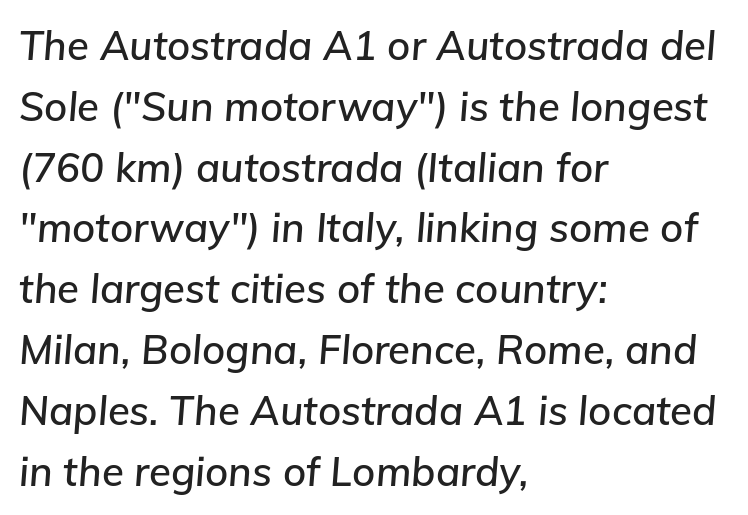
Q: Is the text italic (slanted)? A: Yes, it leans right by about 5 degrees.
Q: Is the text underlined? A: No.
Q: How is the paragraph aligned? A: Left-aligned.
Q: Is the spacing between letters normal or unusually wide? A: Normal.
Q: Is the spacing between lines tight, normal or loose? A: Normal.
Q: Width (condensed, normal, or wide)? A: Normal.
Q: Stroke contrast? A: Low.
Q: x-height? A: Medium.
Q: Monospaced? A: No.
